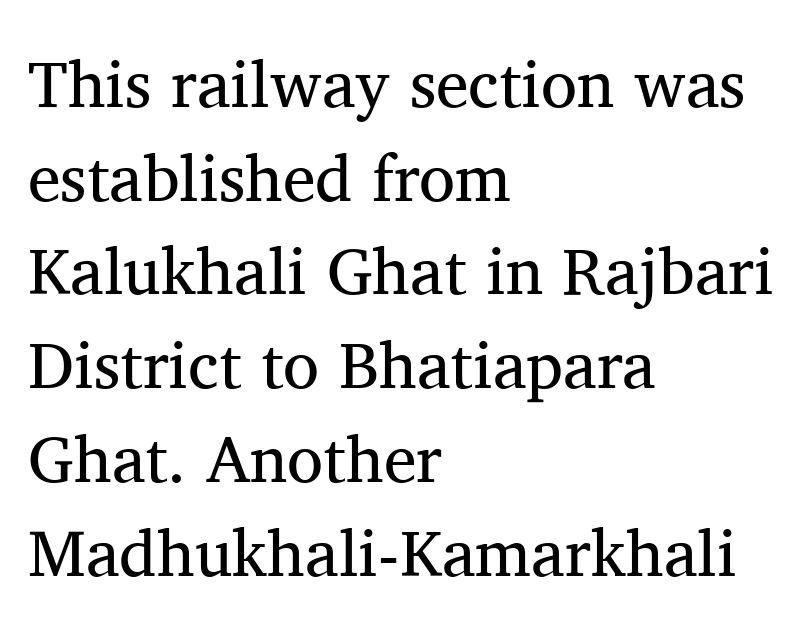
Q: Is the text bold? A: No.
Q: Is the text italic (slanted)? A: No, it is upright.
Q: Is the typeface a serif or a sans-serif typeface? A: Serif.
Q: Is the text underlined? A: No.
Q: How is the paragraph aligned? A: Left-aligned.
Q: Is the spacing between letters normal or unusually wide? A: Normal.
Q: Is the spacing between lines tight, normal or loose? A: Normal.
Q: Width (condensed, normal, or wide)? A: Normal.
Q: Stroke contrast? A: Medium.
Q: x-height? A: Medium.
Q: Monospaced? A: No.
